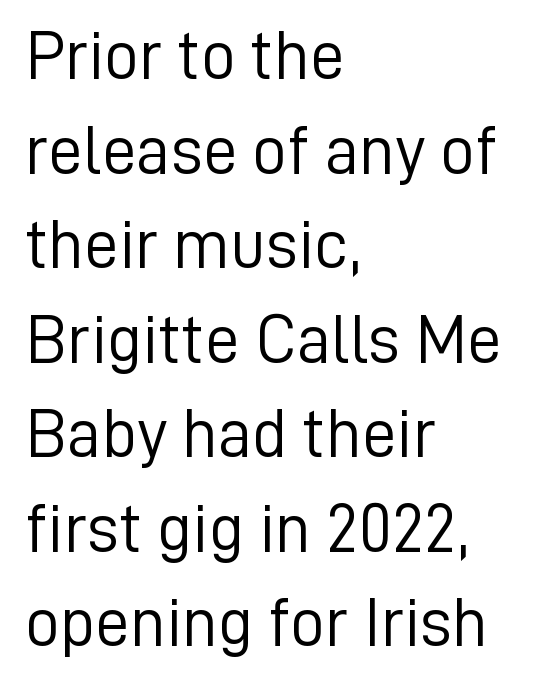
Character widths vary here, with narrow letters taking less room than wide ones. The passage shown is typeset with a sans-serif family. Vertically, the passage feels balanced, rows spaced as you'd expect. Leftover space on each line is placed entirely after the last word. Tracking value appears to be zero — textbook default spacing.
